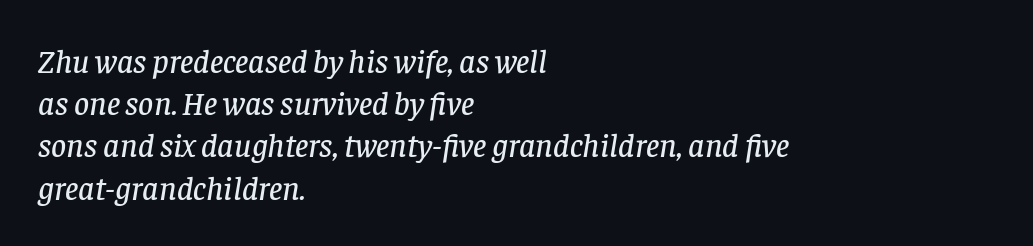
Unlike a clean sans, this face finishes its strokes with serifs. Does the lettering tilt? It does — this is italic. Horizontal alignment here is leftward, the default for most running prose. Think of a printed novel: that variable character pitch is what you see here. There is no visible air inserted between adjacent glyphs.
